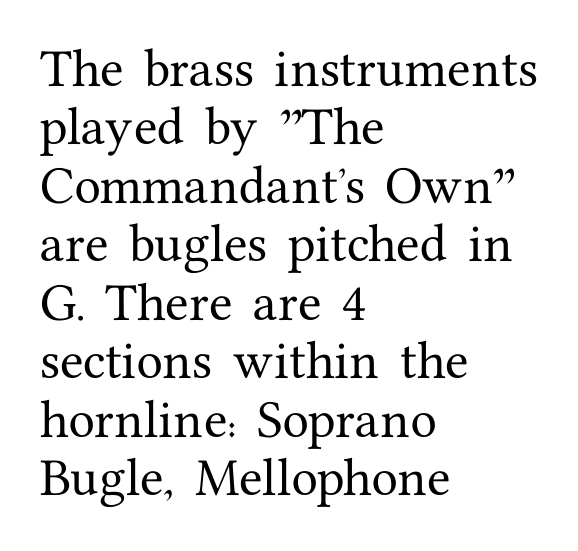
Q: Is the text italic (slanted)? A: No, it is upright.
Q: Is the typeface a serif or a sans-serif typeface? A: Serif.
Q: Is the text underlined? A: No.
Q: How is the paragraph aligned? A: Left-aligned.
Q: Is the spacing between letters normal or unusually wide? A: Normal.
Q: Is the spacing between lines tight, normal or loose? A: Normal.
Q: Width (condensed, normal, or wide)? A: Normal.
Q: Stroke contrast? A: Medium.
Q: x-height? A: Medium.
Q: Monospaced? A: No.
